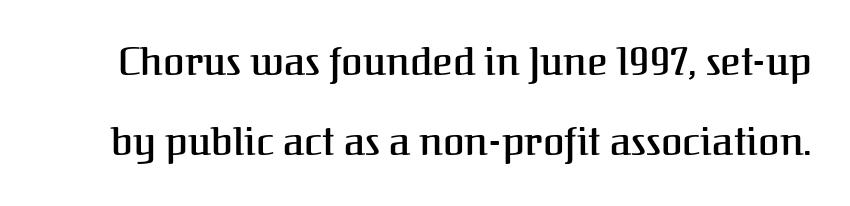
The image shows 39 px serif type, upright; set loose line spacing (2.06x), normal letter spacing, not underlined; medium stroke contrast and a medium x-height.
